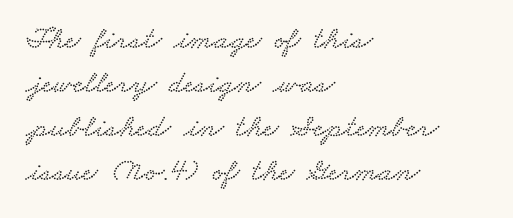
The rendering uses natural spacing where letterforms have individual widths. Is the letter spacing exaggerated? No — it looks like the ordinary default. Caption: multi-line text, flush left, ragged right. What kind of face is this? One with serifs.
